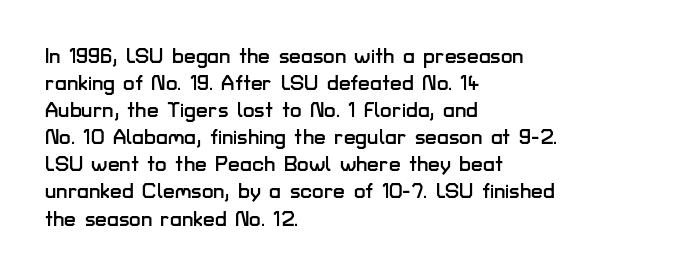
Q: Is the text italic (slanted)? A: No, it is upright.
Q: Is the text underlined? A: No.
Q: How is the paragraph aligned? A: Left-aligned.
Q: Is the spacing between letters normal or unusually wide? A: Normal.
Q: Is the spacing between lines tight, normal or loose? A: Normal.
